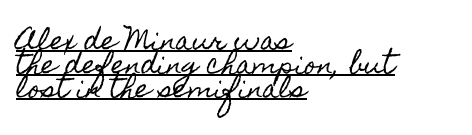
{"underline": "yes", "align": "left", "line_spacing": "tight", "line_spacing_ratio": 0.96, "letter_spacing": "normal", "letter_spacing_em": 0.0, "glyph_px": 25}
